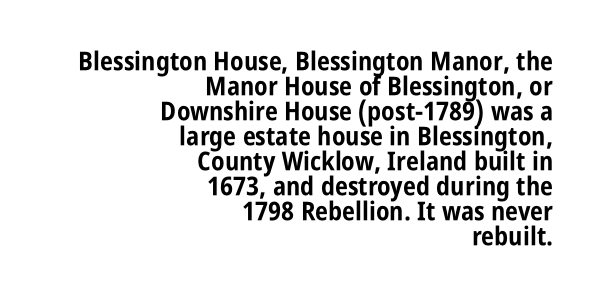
Q: Is the text bold? A: Yes.
Q: Is the text italic (slanted)? A: No, it is upright.
Q: Is the text underlined? A: No.
Q: How is the paragraph aligned? A: Right-aligned.
Q: Is the spacing between letters normal or unusually wide? A: Normal.
Q: Is the spacing between lines tight, normal or loose? A: Tight.
